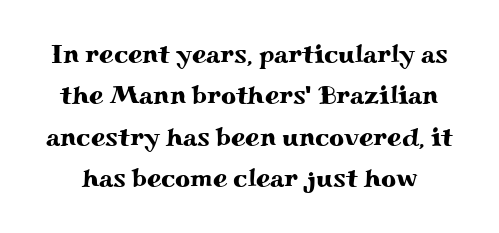
{"italic": "no", "underline": "no", "line_spacing": "normal", "line_spacing_ratio": 1.59, "letter_spacing": "normal", "letter_spacing_em": 0.0, "glyph_px": 26}
